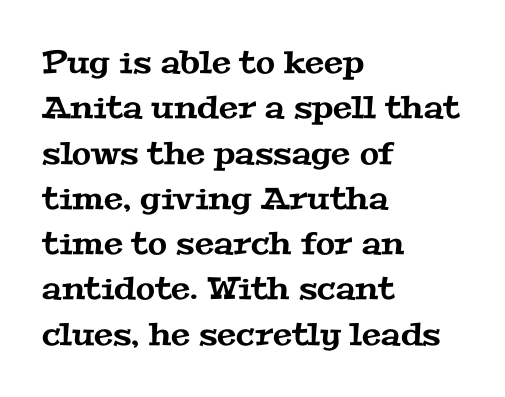
Q: Is the typeface a serif or a sans-serif typeface? A: Serif.
Q: Is the text underlined? A: No.
Q: How is the paragraph aligned? A: Left-aligned.
Q: Is the spacing between letters normal or unusually wide? A: Normal.
Q: Is the spacing between lines tight, normal or loose? A: Normal.
Q: Width (condensed, normal, or wide)? A: Wide.
Q: Stroke contrast? A: Medium.
Q: x-height? A: Medium.
Q: Monospaced? A: No.
